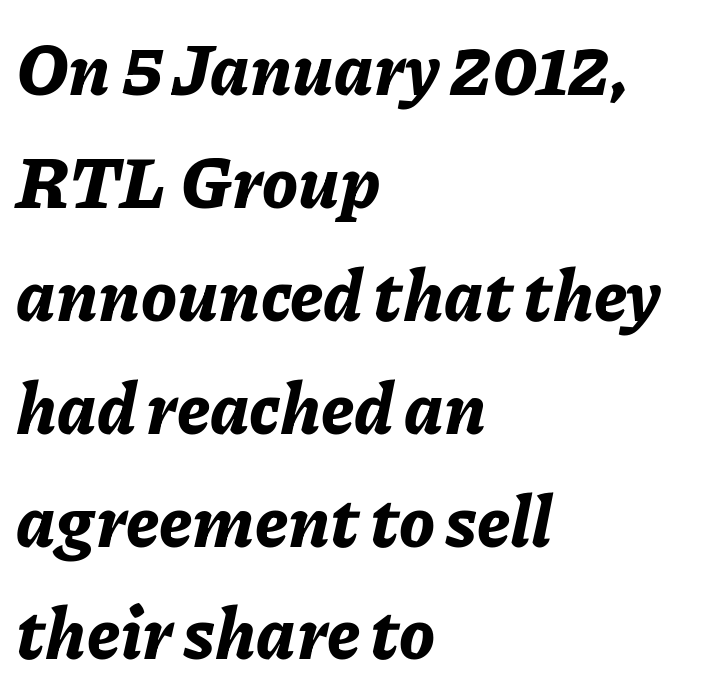
The image shows 71 px bold type, italic (leaning right); set left-aligned, normal line spacing (1.59x), normal letter spacing, not underlined; low stroke contrast and a medium x-height.
